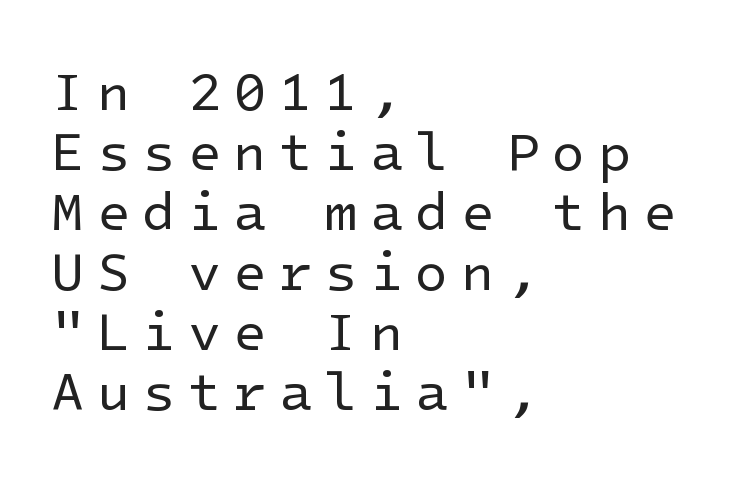
{"serif": "no", "italic": "no", "bold": "no", "weight": "regular", "width": "normal", "stroke_contrast": "low", "x_height": "medium", "underline": "no", "align": "left", "line_spacing": "tight", "line_spacing_ratio": 1.11, "letter_spacing": "wide", "letter_spacing_em": 0.23, "glyph_px": 54}
